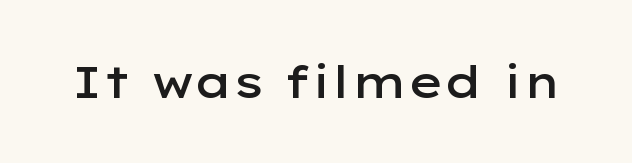
The image shows 45 px semibold, wide sans-serif type, upright; set normal letter spacing, not underlined; low stroke contrast and a medium x-height.
